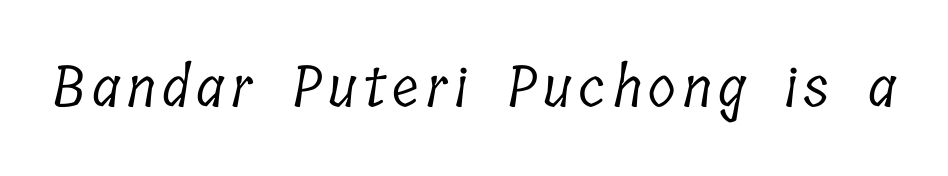
Q: Is the text bold? A: No.
Q: Is the typeface a serif or a sans-serif typeface? A: Serif.
Q: Is the text underlined? A: No.
Q: Width (condensed, normal, or wide)? A: Condensed.
Q: Stroke contrast? A: Low.
Q: x-height? A: Medium.
Q: Monospaced? A: No.
